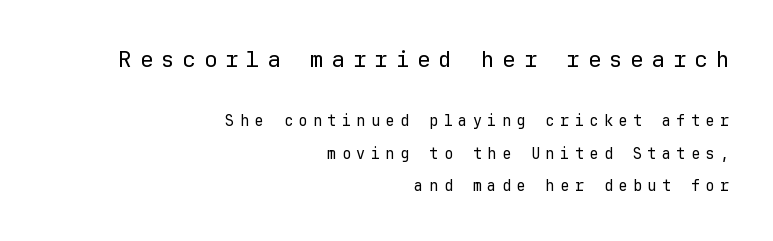
{"italic": "no", "bold": "no", "underline": "no", "align": "right", "line_spacing": "loose", "line_spacing_ratio": 2.19, "letter_spacing": "wide", "letter_spacing_em": 0.37, "larger_block": "first", "size_ratio": 1.47, "glyph_px": 22}
